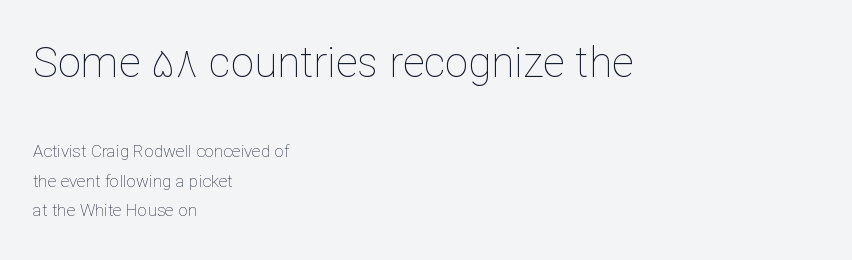
The image shows 42 px thin type, upright; set left-aligned, line spacing 1.73x, normal letter spacing, not underlined; the first (top) block is 2.47x larger; low stroke contrast and a medium x-height.
